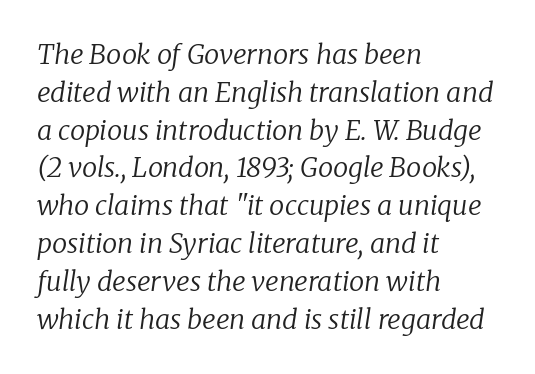
In CSS terms this would be text-align: left. Rule under the text: the space is simply empty. The font sits on the lighter half of the weight spectrum, regular included. Designer's note — italics engaged.
